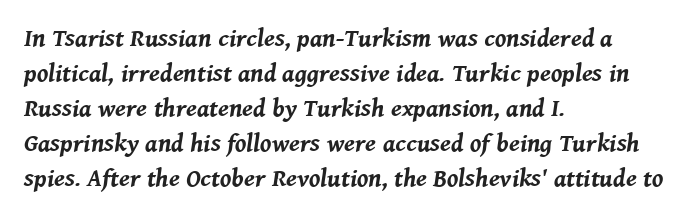
Q: Is the text bold? A: Yes.
Q: Is the text italic (slanted)? A: Yes, it leans right by about 8 degrees.
Q: Is the text underlined? A: No.
Q: How is the paragraph aligned? A: Left-aligned.
Q: Is the spacing between letters normal or unusually wide? A: Normal.
Q: Is the spacing between lines tight, normal or loose? A: Normal.
